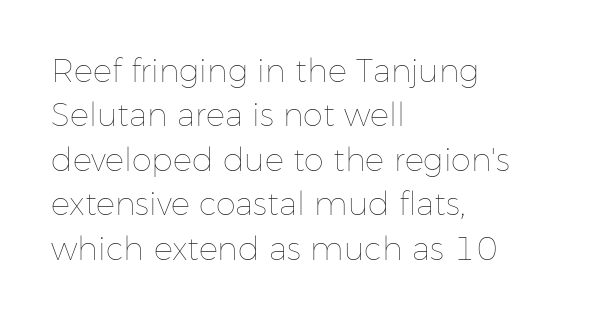
In CSS terms this would be text-align: left. Anything drawn beneath the words? Only blank space. Is the type heavy? It reads as light-to-regular instead. Italic: no, the glyphs are upright roman.
